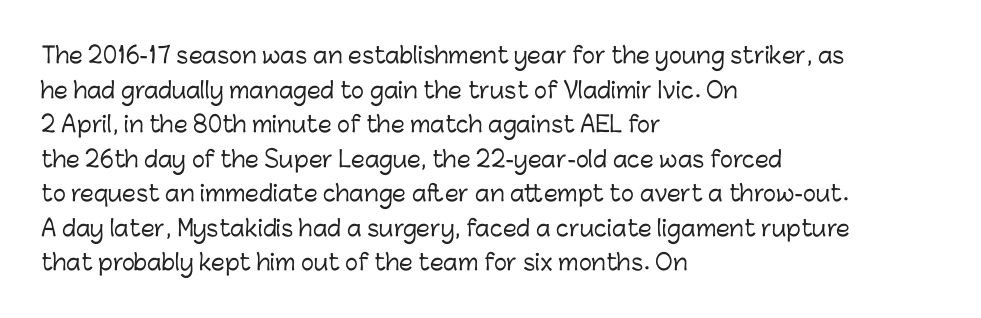
{"italic": "no", "underline": "no", "align": "left", "line_spacing": "normal", "line_spacing_ratio": 1.57, "letter_spacing": "normal", "letter_spacing_em": 0.0, "glyph_px": 22}
